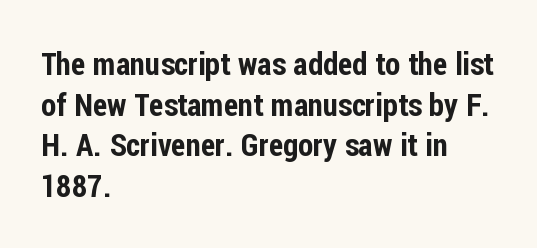
Every row of glyphs begins at an identical x-position on the left. A typesetter would call this proportional, since set widths differ per character. Nope, not italic — everything's standing straight. Typographically, this falls in the sans-serif category. This rendering leaves character spacing at its baseline value. The space between consecutive lines is moderate.
